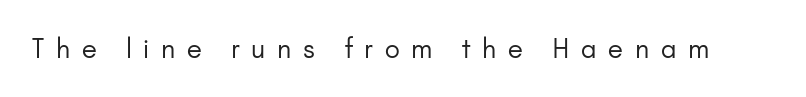
Plain, unruled lines of type. Notice how the stems are strictly vertical — no italics here. Is the letter spacing exaggerated? Yes — the characters are pushed far apart. Is the type heavy? It reads as light-to-regular instead.
